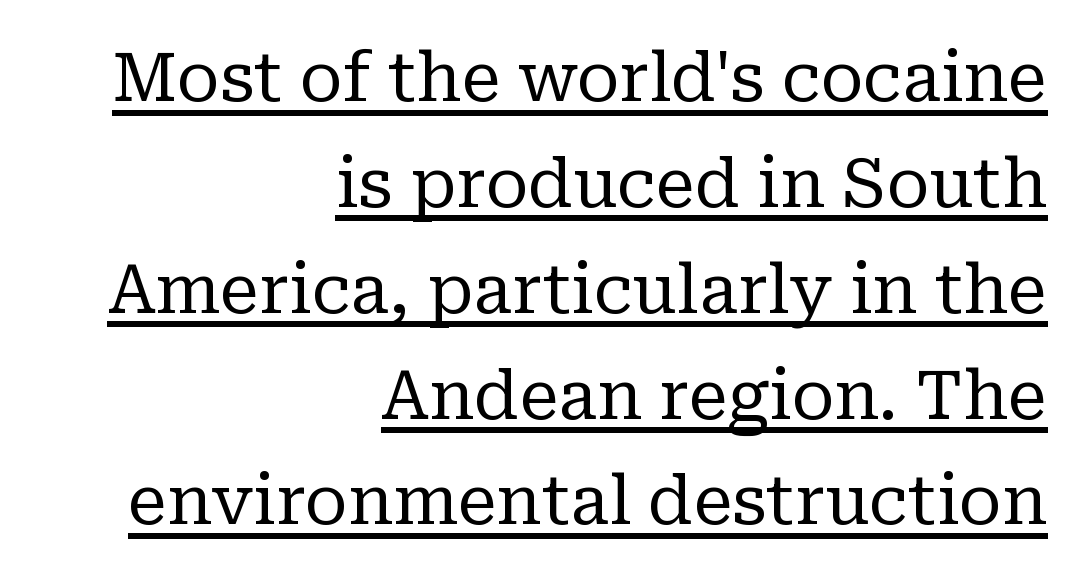
Q: Is the text bold? A: No.
Q: Is the text italic (slanted)? A: No, it is upright.
Q: Is the typeface a serif or a sans-serif typeface? A: Serif.
Q: Is the text underlined? A: Yes.
Q: How is the paragraph aligned? A: Right-aligned.
Q: Is the spacing between letters normal or unusually wide? A: Normal.
Q: Is the spacing between lines tight, normal or loose? A: Normal.
Q: Width (condensed, normal, or wide)? A: Normal.
Q: Stroke contrast? A: Low.
Q: x-height? A: Medium.
Q: Monospaced? A: No.
